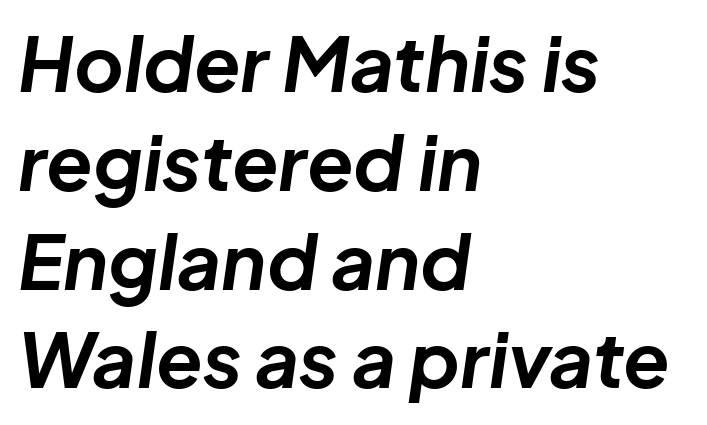
The image shows 76 px bold type, italic (leaning right); set left-aligned, normal line spacing (1.3x), normal letter spacing, not underlined; low stroke contrast and a medium x-height.
